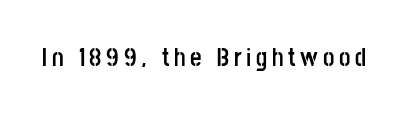
Weight check: bold — yes, fully. Ascenders rise straight up at ninety degrees. The string is rendered with underlining switched off.
